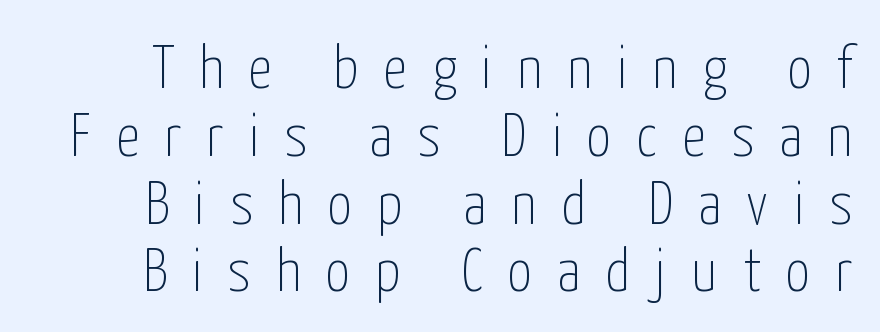
Descender tails drop into unmarked territory. Someone cranked the tracking dial way up on this one. Regarding leading, the lines here are crowded together. The typography opts for an upright posture over an oblique one. Is this a fixed-width face? No — the glyphs have proportional, varying widths.
